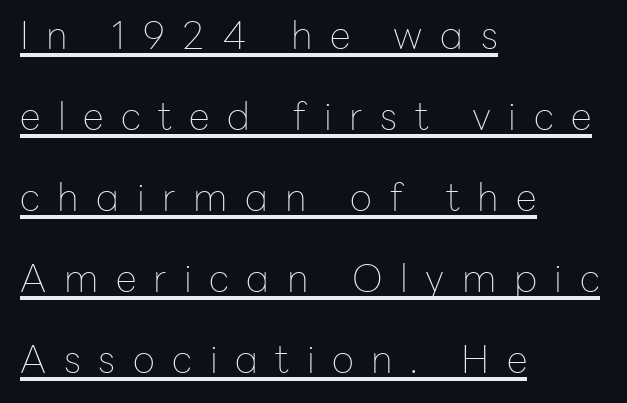
The image shows 38 px thin sans-serif type, upright; set left-aligned, loose line spacing (2.13x), unusually wide letter spacing (+0.46 em), underlined; low stroke contrast and a medium x-height.
